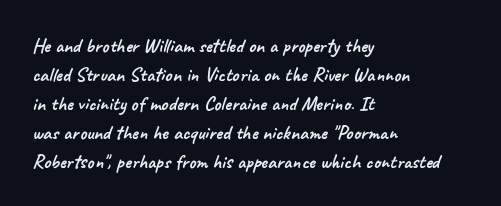
The image shows 20 px text type; set left-aligned, normal line spacing (1.45x), normal letter spacing, not underlined.
